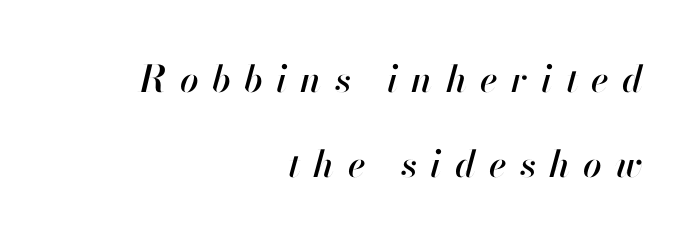
The image shows 37 px text type, italic (leaning right); set right-aligned, loose line spacing (2.3x), unusually wide letter spacing (+0.36 em), not underlined; high stroke contrast and a small x-height.
